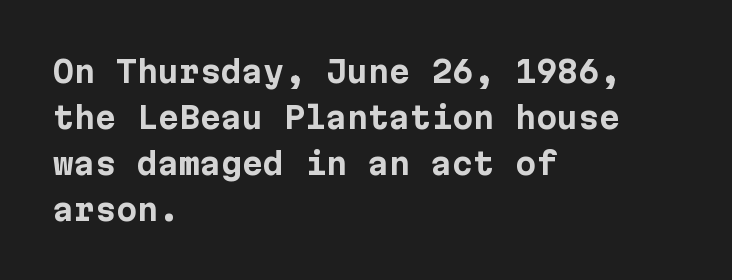
The text was rendered using a sans face with plain stroke endings. Strokes here are thick enough to call this a true bold. You could call the tracking neutral — neither tight nor loose. Underlining? Definitely not there.
